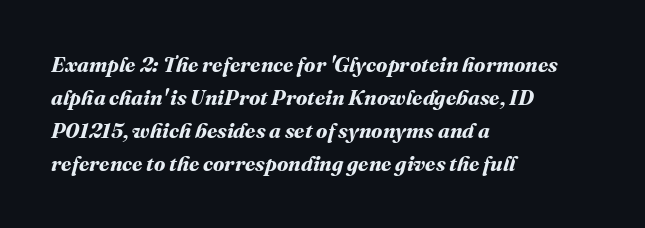
Compared with a centered layout, this one pins lines to the left instead. Letter spacing: default. Type without underlining. Heavy-handed strokes throughout: this text is bold. Students, observe: this is what conventionally led text looks like.
